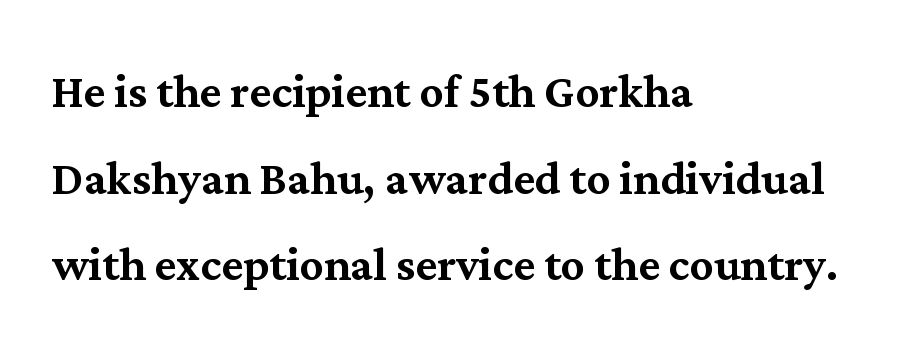
{"serif": "yes", "italic": "no", "width": "normal", "stroke_contrast": "medium", "x_height": "medium", "monospaced": "no", "underline": "no", "align": "left", "line_spacing": "normal", "line_spacing_ratio": 1.47, "letter_spacing": "normal", "letter_spacing_em": 0.0, "glyph_px": 59}
